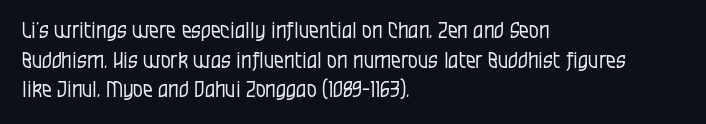
Q: Is the text bold? A: No.
Q: Is the text italic (slanted)? A: No, it is upright.
Q: Is the text underlined? A: No.
Q: How is the paragraph aligned? A: Left-aligned.
Q: Is the spacing between letters normal or unusually wide? A: Normal.
Q: Is the spacing between lines tight, normal or loose? A: Normal.
